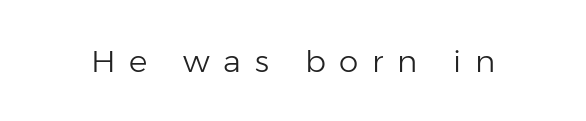
The typeface has the unassuming heft of standard copy or less. You can tell it's not italic because the verticals are truly vertical. Think of a printed novel: that variable character pitch is what you see here. Bare-footed words on every line. Letterform terminals end flat and unadorned throughout the passage.
